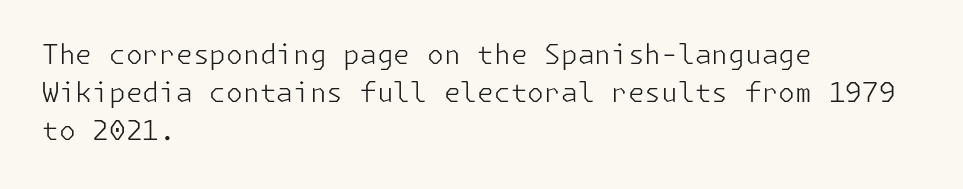
The image shows 27 px text type, upright; set left-aligned, normal line spacing (1.41x), normal letter spacing, not underlined.
